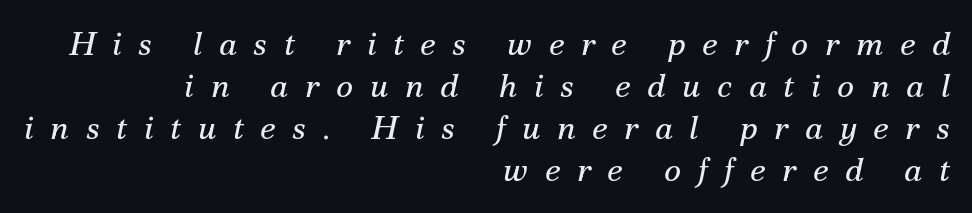
{"serif": "yes", "italic": "yes", "lean": "right", "slant_degrees": 12, "bold": "no", "weight": "regular", "width": "normal", "stroke_contrast": "medium", "x_height": "small", "monospaced": "no", "underline": "no", "align": "right", "line_spacing": "normal", "line_spacing_ratio": 1.27, "letter_spacing": "wide", "letter_spacing_em": 0.5, "glyph_px": 33}
